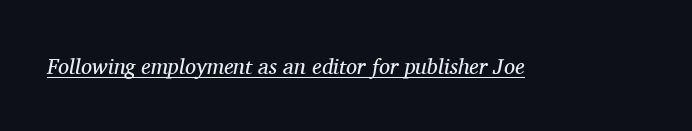
{"italic": "yes", "lean": "right", "slant_degrees": 11, "bold": "no", "underline": "yes", "letter_spacing": "normal", "letter_spacing_em": 0.0, "glyph_px": 22}
